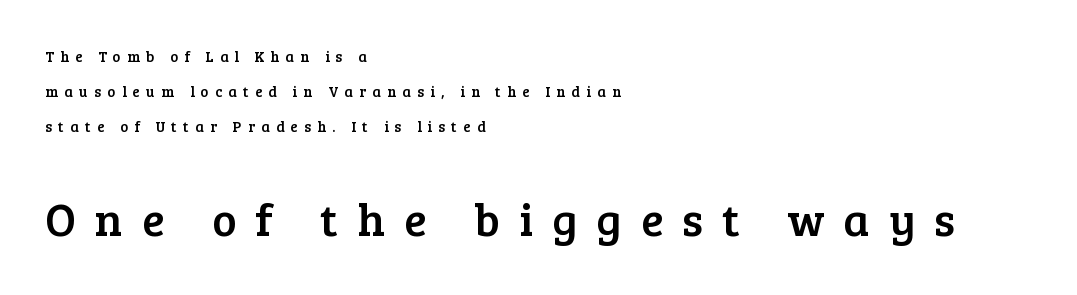
Q: Is the text italic (slanted)? A: No, it is upright.
Q: Is the typeface a serif or a sans-serif typeface? A: Serif.
Q: Is the text underlined? A: No.
Q: How is the paragraph aligned? A: Left-aligned.
Q: Is the spacing between letters normal or unusually wide? A: Unusually wide.
Q: Is the spacing between lines tight, normal or loose? A: Loose.
Q: Which block of text is set in a larger size, the first (top) or the second (bottom)? A: The second (bottom) one.
Q: Width (condensed, normal, or wide)? A: Normal.
Q: Stroke contrast? A: Low.
Q: x-height? A: Medium.
Q: Monospaced? A: No.
